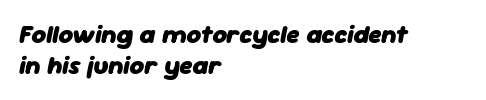
{"italic": "yes", "lean": "right", "slant_degrees": 11, "bold": "yes", "underline": "no", "align": "left", "line_spacing_ratio": 1.24, "letter_spacing": "normal", "letter_spacing_em": 0.0, "glyph_px": 25}
